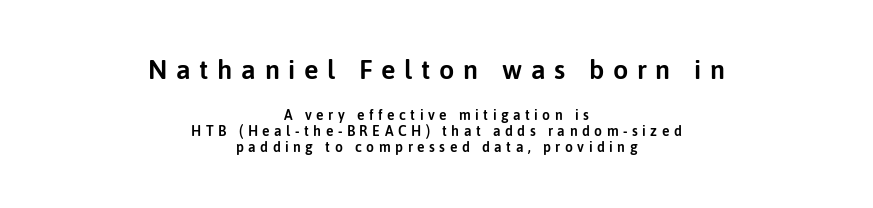
Q: Is the text italic (slanted)? A: No, it is upright.
Q: Is the text underlined? A: No.
Q: How is the paragraph aligned? A: Centered.
Q: Is the spacing between letters normal or unusually wide? A: Unusually wide.
Q: Is the spacing between lines tight, normal or loose? A: Tight.
Q: Which block of text is set in a larger size, the first (top) or the second (bottom)? A: The first (top) one.
